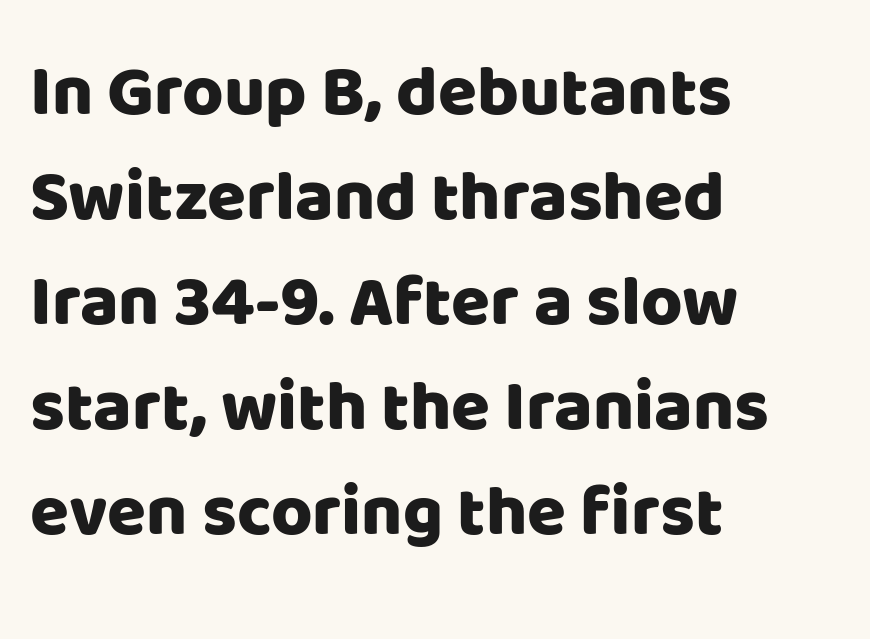
The image shows 71 px sans-serif type, upright; set left-aligned, normal line spacing (1.48x), normal letter spacing, not underlined; low stroke contrast and a large x-height.
